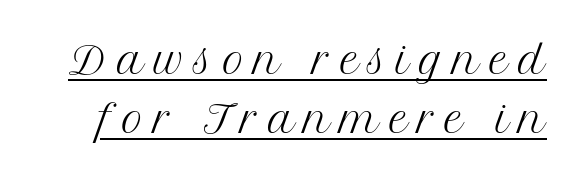
Reading down the column, the eye jumps a familiar distance to each next line. Underlined type. Proportional: the letters do not fall into vertical columns. Weight: not bold — regular or lighter.
